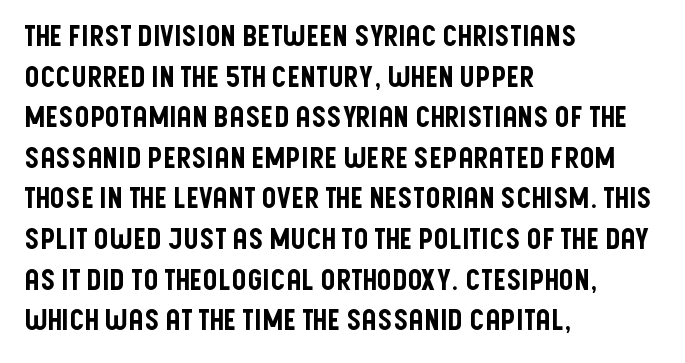
The image shows 29 px condensed sans-serif type, upright; set left-aligned, normal line spacing (1.4x), normal letter spacing, not underlined; low stroke contrast and a large x-height.
